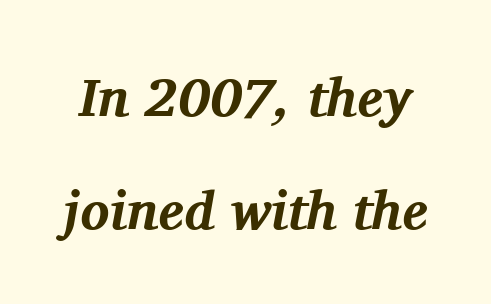
The image shows 54 px bold serif type, italic (leaning right); set loose line spacing (2.09x), normal letter spacing, not underlined; medium stroke contrast and a medium x-height.
